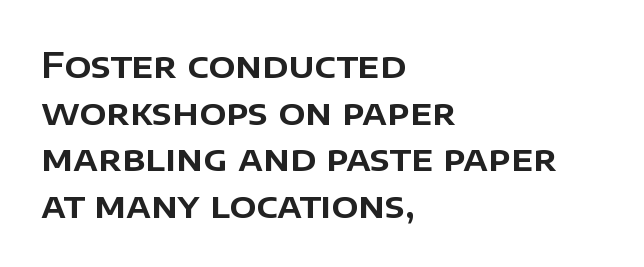
{"serif": "no", "italic": "no", "width": "normal", "stroke_contrast": "low", "x_height": "large", "monospaced": "no", "underline": "no", "align": "left", "line_spacing": "normal", "line_spacing_ratio": 1.33, "letter_spacing": "normal", "letter_spacing_em": 0.0, "glyph_px": 35}
